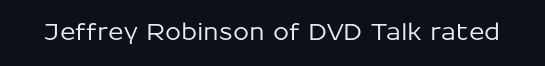
{"italic": "no", "underline": "no", "letter_spacing": "normal", "letter_spacing_em": 0.0, "glyph_px": 23}
